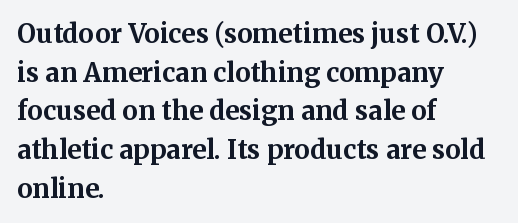
Q: Is the text bold? A: Yes.
Q: Is the text italic (slanted)? A: No, it is upright.
Q: Is the text underlined? A: No.
Q: How is the paragraph aligned? A: Left-aligned.
Q: Is the spacing between letters normal or unusually wide? A: Normal.
Q: Is the spacing between lines tight, normal or loose? A: Normal.
